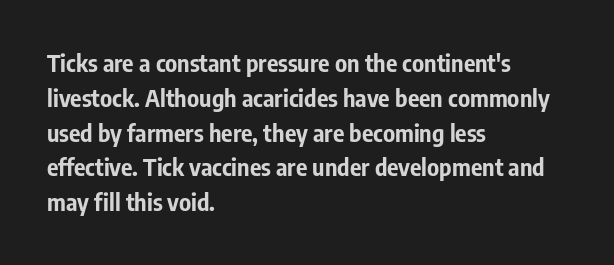
{"italic": "no", "bold": "yes", "underline": "no", "align": "left", "line_spacing": "normal", "line_spacing_ratio": 1.45, "letter_spacing": "normal", "letter_spacing_em": 0.0, "glyph_px": 24}
